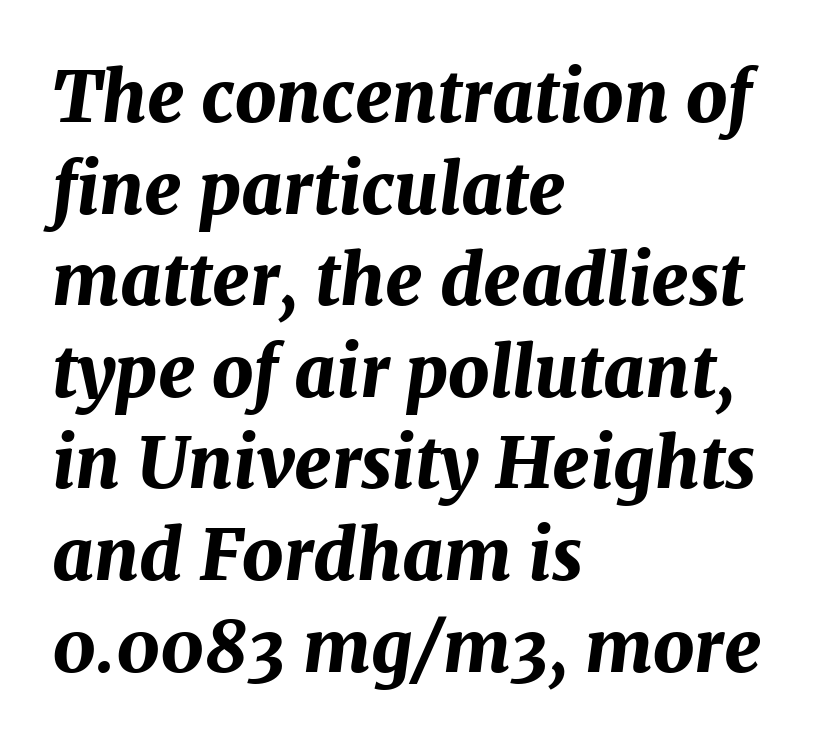
{"italic": "yes", "lean": "right", "slant_degrees": 7, "bold": "yes", "weight": "bold", "width": "normal", "stroke_contrast": "medium", "x_height": "medium", "monospaced": "no", "underline": "no", "align": "left", "line_spacing": "normal", "line_spacing_ratio": 1.29, "letter_spacing": "normal", "letter_spacing_em": 0.0, "glyph_px": 71}
